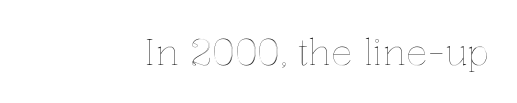
The image shows 36 px text type, upright; set right-aligned, normal letter spacing, not underlined; a medium x-height.
